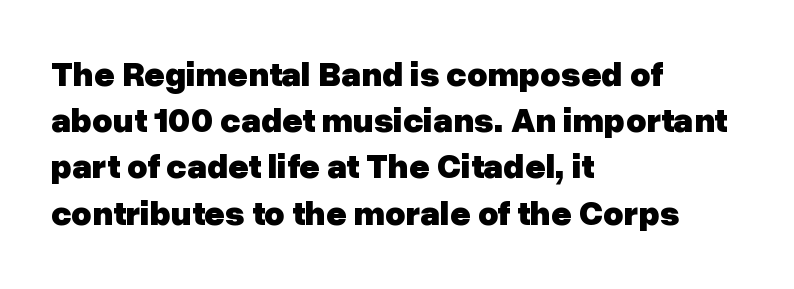
Bare-footed words on every line. Plenty of ink on the page — the face is bold. Does the type have serifs? No, each stem ends abruptly. Ascenders rise straight up at ninety degrees.
